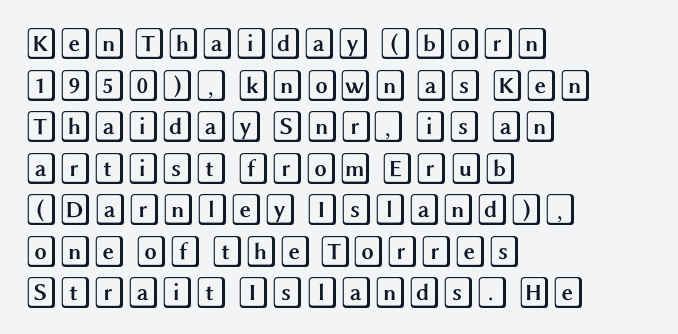
Q: Is the text italic (slanted)? A: No, it is upright.
Q: Is the text underlined? A: No.
Q: How is the paragraph aligned? A: Left-aligned.
Q: Is the spacing between letters normal or unusually wide? A: Normal.
Q: Is the spacing between lines tight, normal or loose? A: Normal.
Q: Width (condensed, normal, or wide)? A: Wide.
Q: x-height? A: Large.
